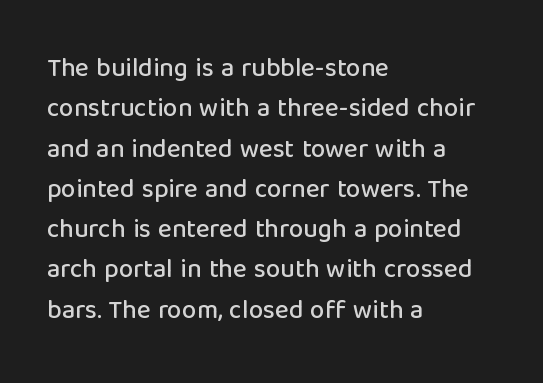
The image shows 26 px text type, upright; set left-aligned, normal line spacing (1.55x), normal letter spacing, not underlined.
